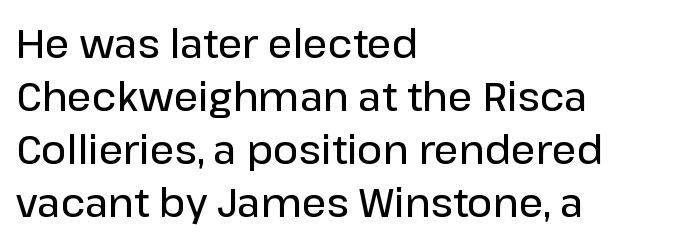
Horizontal bands of white between lines are of average thickness. The passage shown is not underscored anywhere. Typographic density is moderately raised because the face is semibold. Layout note: lines flush left. The line texture is even and compact thanks to regular tracking.
